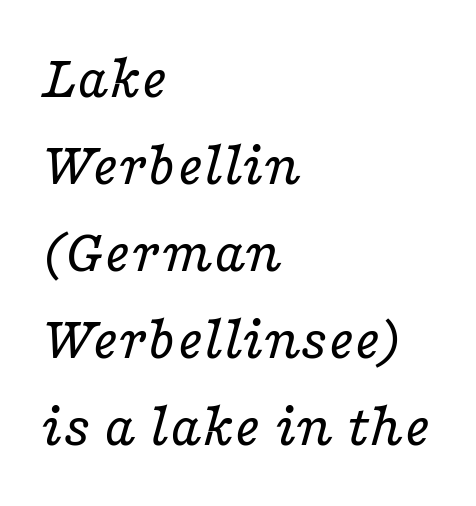
In terms of letterspacing, this is plain default setting. Compared with a centered layout, this one pins lines to the left instead. Is this a fixed-width face? No — the glyphs have proportional, varying widths. The space beneath each line is pristine and unruled. A light-to-regular cut is what we see here. Students, observe: this is what conventionally led text looks like.
